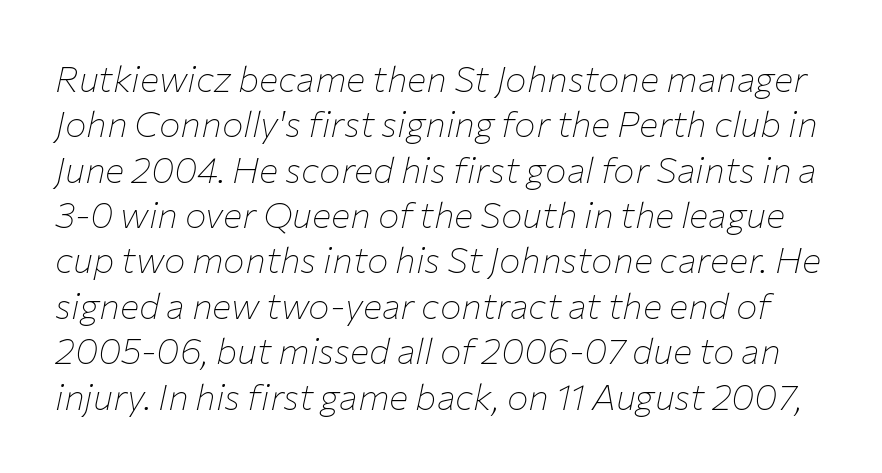
The image shows 36 px thin type, italic (leaning right); set normal line spacing (1.26x), normal letter spacing, not underlined; low stroke contrast and a medium x-height.
